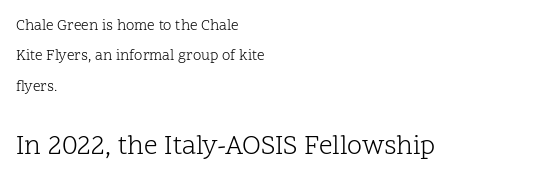
The image shows 27 px text type, upright; set left-aligned, loose line spacing (2.02x), normal letter spacing, not underlined; the second (bottom) block is 1.8x larger.
